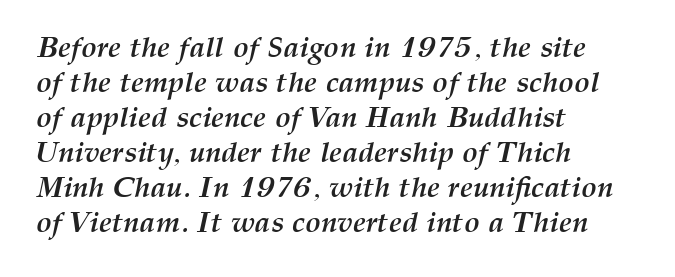
These lines are rendered in a variable-pitch font. A bare baseline throughout the passage. Italic? Definitely — the glyphs are oblique. Students, this is bold: see how much ink each stroke carries. The lines are quadded left.
